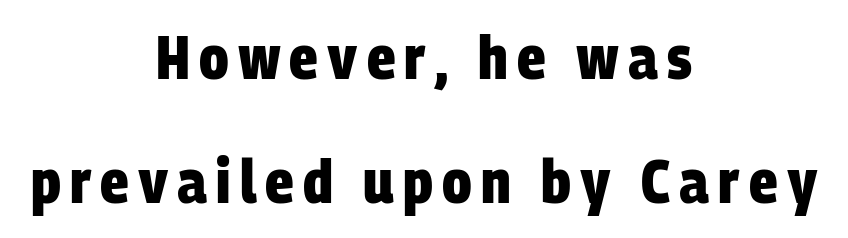
The image shows 60 px heavy, condensed sans-serif type; set centered, loose line spacing (2.07x), not underlined; low stroke contrast and a large x-height.
